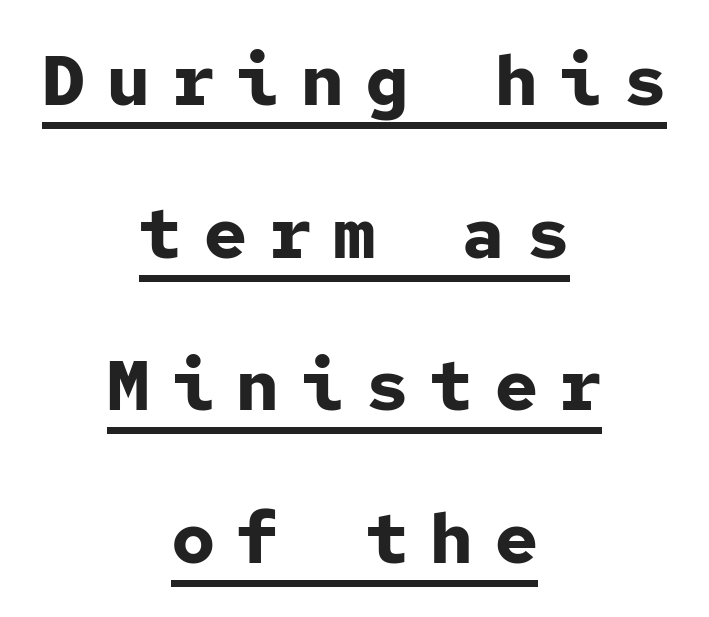
Q: Is the text bold? A: Yes.
Q: Is the text italic (slanted)? A: No, it is upright.
Q: Is the typeface a serif or a sans-serif typeface? A: Sans-serif.
Q: Is the text underlined? A: Yes.
Q: How is the paragraph aligned? A: Centered.
Q: Is the spacing between letters normal or unusually wide? A: Unusually wide.
Q: Is the spacing between lines tight, normal or loose? A: Loose.
Q: Width (condensed, normal, or wide)? A: Normal.
Q: Stroke contrast? A: Low.
Q: x-height? A: Medium.
Q: Monospaced? A: Yes.
